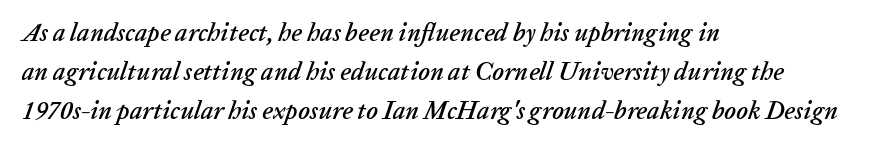
A student would call this left alignment; a typographer would say flush left, rag right. Each row of text sits above clean, open space. Students, observe: this is what conventionally led text looks like. The axis of the letterforms is tilted away from vertical. Does extra space separate the letters? No, they use regular spacing.
